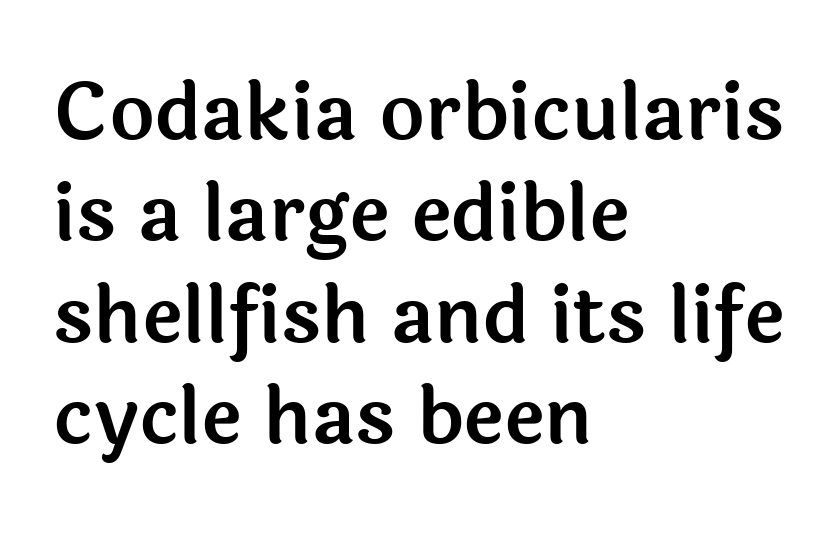
The image shows 78 px sans-serif type, upright; set left-aligned, normal line spacing (1.3x), normal letter spacing, not underlined; a medium x-height.
